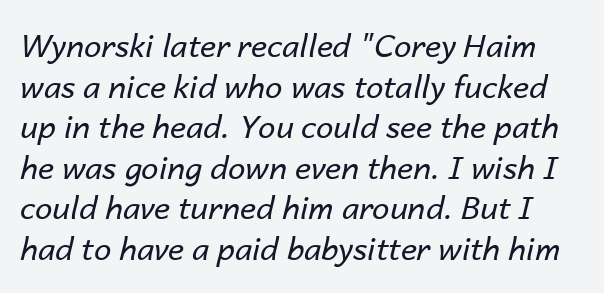
The passage shown is typed in a proportional face where columns would drift. Think standard paragraph weight, or any step lighter than that. The rendering applies a slant to the glyphs. The foot of each line stays bare and open.
